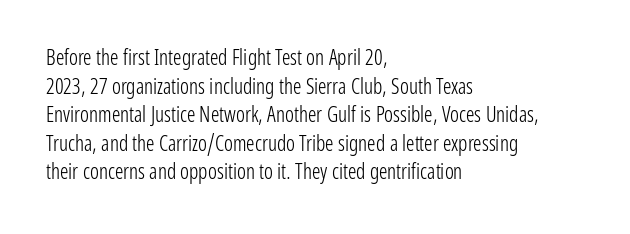
{"italic": "no", "bold": "no", "underline": "no", "align": "left", "line_spacing": "normal", "line_spacing_ratio": 1.36, "letter_spacing": "normal", "letter_spacing_em": 0.0, "glyph_px": 21}
